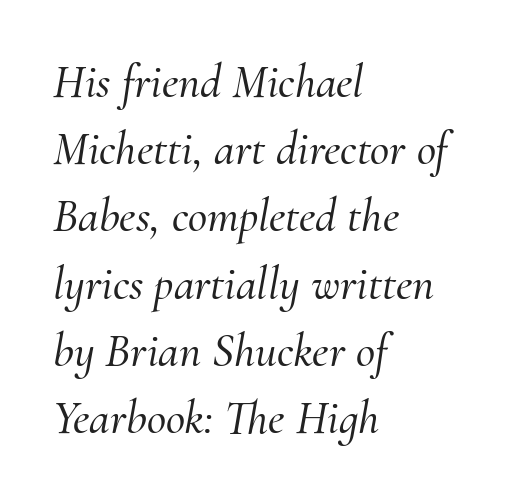
The image shows 47 px serif type, italic (leaning right); set left-aligned, normal line spacing (1.43x), normal letter spacing, not underlined; medium stroke contrast and a small x-height.
